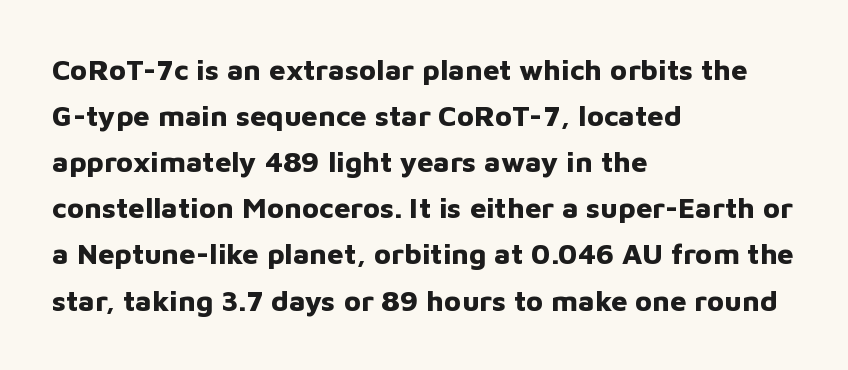
{"serif": "no", "italic": "no", "bold": "yes", "weight": "bold", "width": "normal", "stroke_contrast": "low", "x_height": "medium", "monospaced": "no", "underline": "no", "align": "left", "line_spacing": "normal", "line_spacing_ratio": 1.59, "letter_spacing": "normal", "letter_spacing_em": 0.0, "glyph_px": 29}
